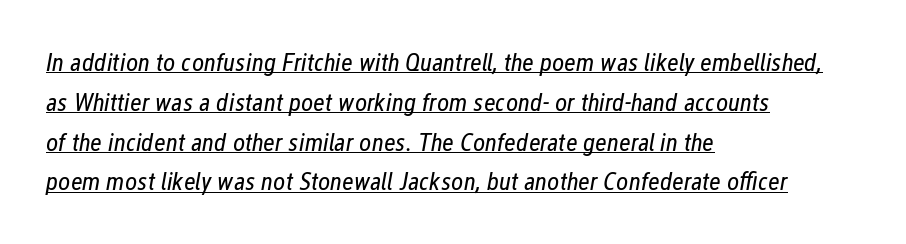
The image shows 26 px text type, italic (leaning right); set left-aligned, normal line spacing (1.53x), normal letter spacing, underlined.
